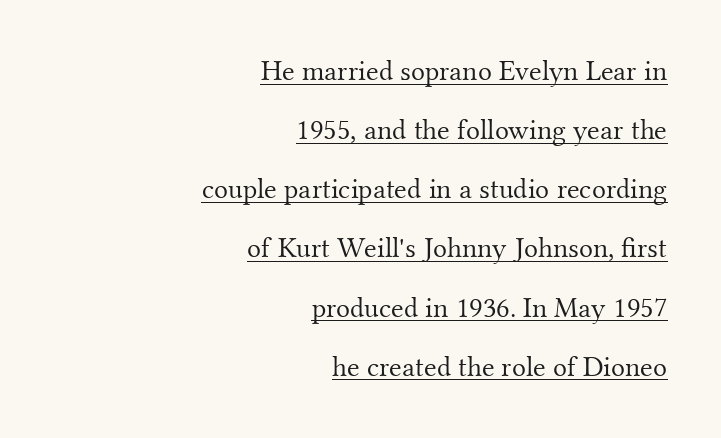
Character widths vary here, with narrow letters taking less room than wide ones. These lines are set flush right with a ragged left edge. Notice how a bar underscores the lettering throughout. Tall strokes in this sample are plumb rather than angled. The font is comparable to plain body text, perhaps lighter. I'd call this a serif setting — the letters wear small feet.
